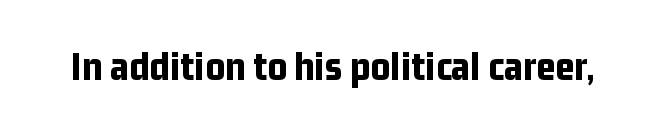
The image shows 42 px bold, condensed sans-serif type, upright; set normal letter spacing, not underlined; low stroke contrast and a medium x-height.
